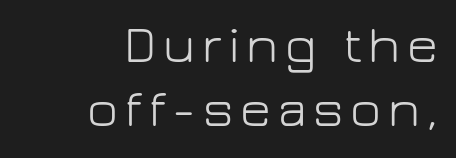
The image shows 53 px light sans-serif type, upright; set right-aligned, line spacing 1.21x, not underlined; low stroke contrast and a medium x-height.
